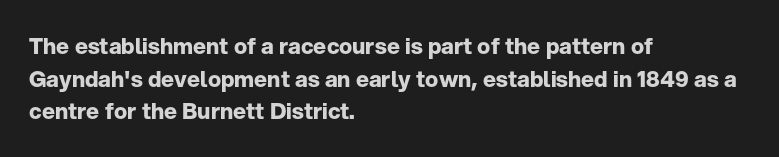
The letters stand straight up with perfectly vertical stems. Vertical spacing — default. Beneath every word, the page is bare. Typeset ragged right — the left edge is the straight one.
